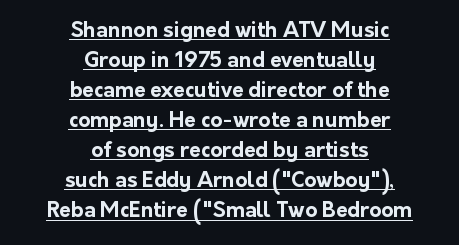
{"italic": "no", "bold": "yes", "underline": "yes", "align": "center", "line_spacing": "normal", "line_spacing_ratio": 1.43, "letter_spacing": "normal", "letter_spacing_em": 0.0, "glyph_px": 21}
